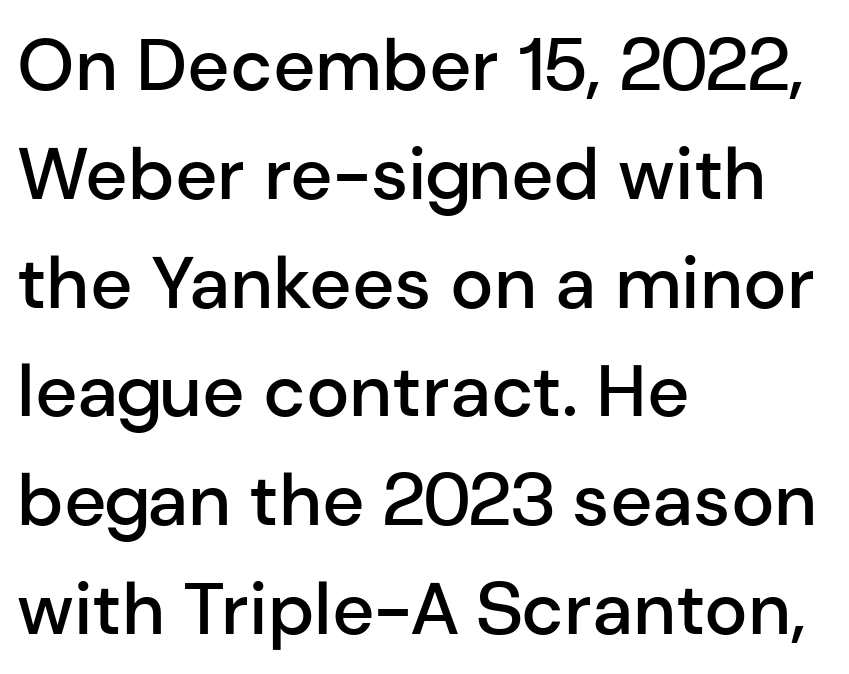
Each glyph is drawn with semibold strokes, heavier than normal yet not fully bold. In terms of posture, this sample is upright. Horizontally, the lines are justified to the leading edge only. The tracking reads as untouched default to a designer's eye. If you measured baseline to baseline, you'd find a middling distance.
